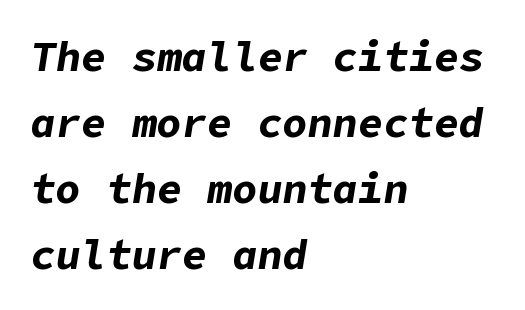
Q: Is the text bold? A: Yes.
Q: Is the text italic (slanted)? A: Yes, it leans right by about 9 degrees.
Q: Is the text underlined? A: No.
Q: How is the paragraph aligned? A: Left-aligned.
Q: Is the spacing between letters normal or unusually wide? A: Normal.
Q: Is the spacing between lines tight, normal or loose? A: Normal.
Q: Width (condensed, normal, or wide)? A: Normal.
Q: Stroke contrast? A: Low.
Q: x-height? A: Medium.
